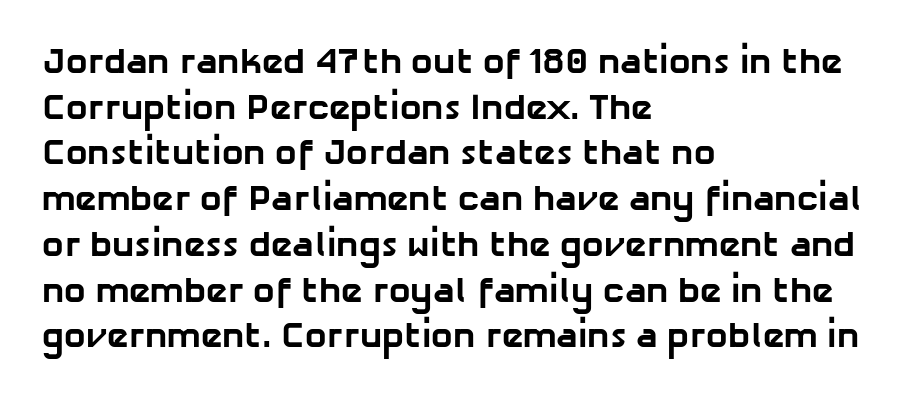
{"serif": "no", "bold": "yes", "weight": "bold", "width": "normal", "stroke_contrast": "low", "x_height": "medium", "monospaced": "no", "underline": "no", "align": "left", "line_spacing": "normal", "line_spacing_ratio": 1.27, "letter_spacing": "normal", "letter_spacing_em": 0.0, "glyph_px": 36}
